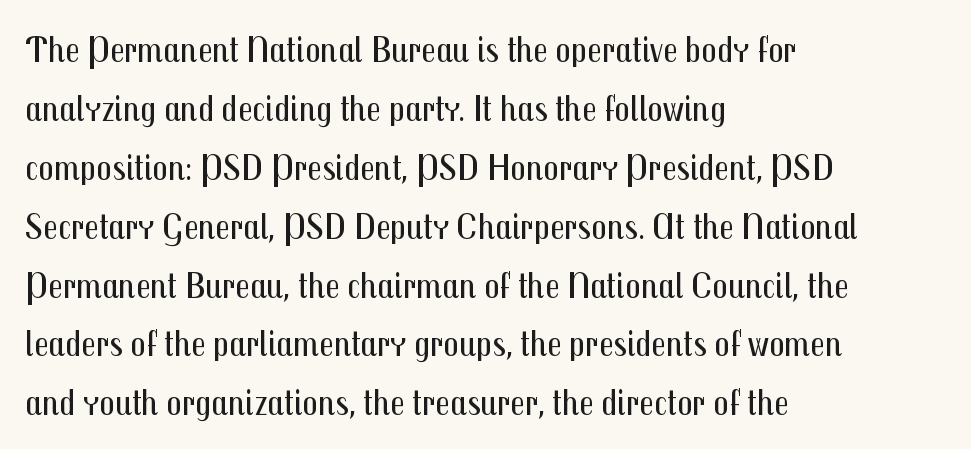
The image shows 38 px regular-weight, condensed sans-serif type, upright; set left-aligned, normal line spacing (1.55x), normal letter spacing, not underlined; medium stroke contrast and a medium x-height.
